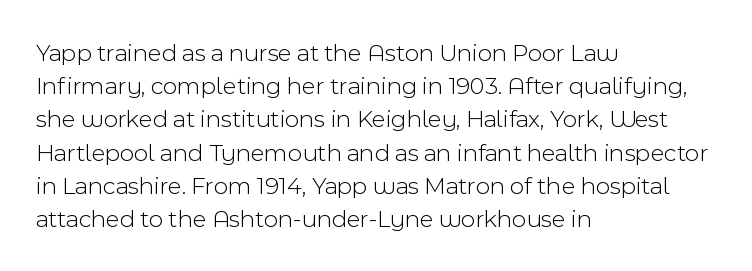
These lines sit exactly where default settings would place them. Decoration check: the copy has no underline. The typeface has the unassuming heft of standard copy or less. Horizontal alignment here is leftward, the default for most running prose.
